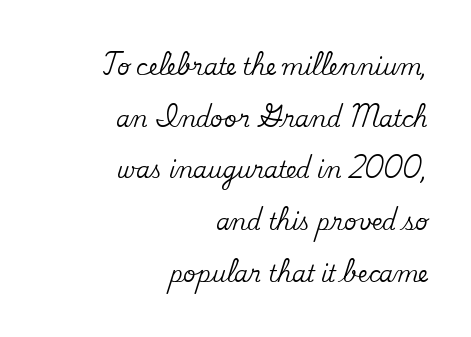
{"underline": "no", "align": "right", "line_spacing": "loose", "line_spacing_ratio": 2.35, "letter_spacing": "normal", "letter_spacing_em": 0.0, "glyph_px": 22}
